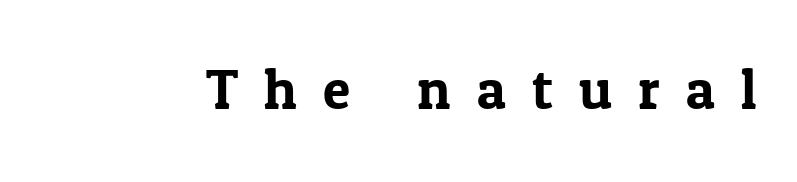
Stroke terminals: seriffed. Style check: upright. Looks like regular typesetting: each glyph gets only the width it needs. Lines of text with bare space underneath. The rendering inserts visible extra space after every character.
